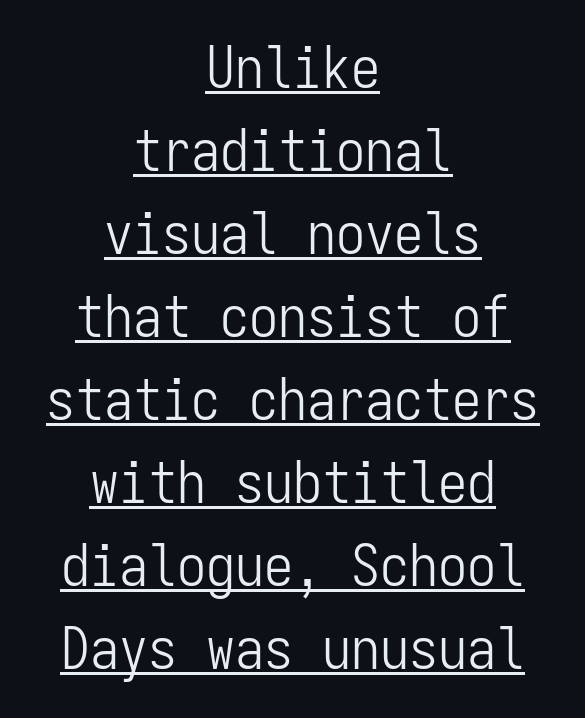
This sample has the even, mechanical cadence of fixed-width lettering. The space between consecutive lines is moderate. A roman cut, with each character standing at attention. No chunkiness to these letters — they're not bold. The typesetter has applied underlining to the passage shown.
